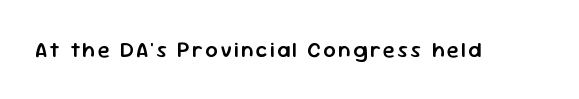
Ascenders rise straight up at ninety degrees. The specimen omits any rule beneath the text block's lines. Caption: semibold face, moderately heavy strokes.
